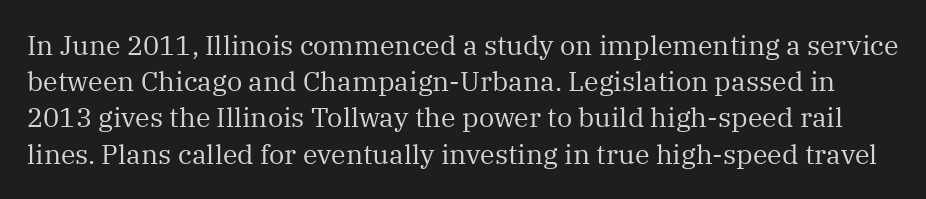
This sample uses an upright cut, with every glyph sitting square on the baseline. Compared with typical paragraphs, the rows here are spaced about the same. Nothing heavy about these letters — not bold at all. Honestly, there is no underline to notice here at all. This sample uses plain, unmodified letter spacing.
